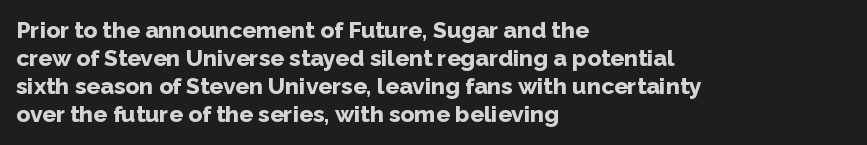
{"italic": "no", "bold": "yes", "underline": "no", "align": "left", "line_spacing_ratio": 1.22, "letter_spacing": "normal", "letter_spacing_em": 0.0, "glyph_px": 23}
